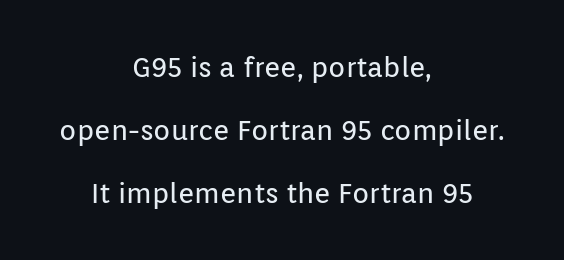
{"serif": "no", "italic": "no", "bold": "no", "weight": "regular", "width": "normal", "stroke_contrast": "low", "x_height": "medium", "monospaced": "no", "underline": "no", "align": "center", "line_spacing": "loose", "line_spacing_ratio": 2.25, "letter_spacing": "normal", "letter_spacing_em": 0.0, "glyph_px": 28}
